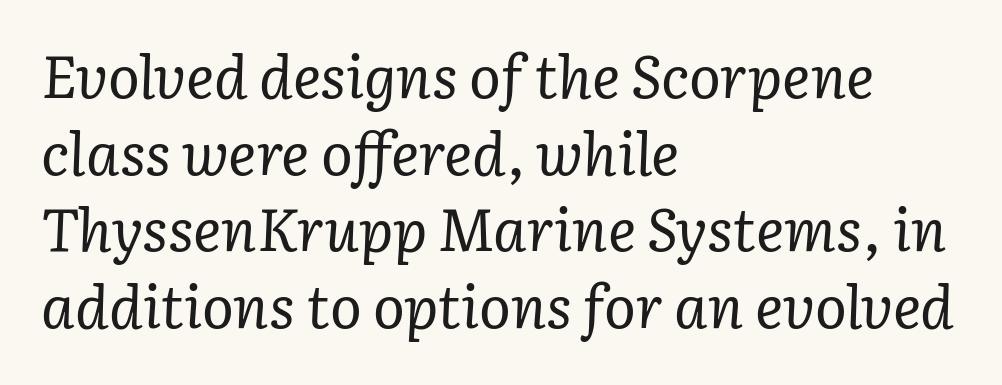
{"serif": "yes", "italic": "yes", "lean": "right", "slant_degrees": 3, "bold": "no", "weight": "regular", "width": "normal", "stroke_contrast": "low", "x_height": "medium", "monospaced": "no", "underline": "no", "align": "left", "line_spacing": "normal", "line_spacing_ratio": 1.3, "letter_spacing": "normal", "letter_spacing_em": 0.0, "glyph_px": 59}
